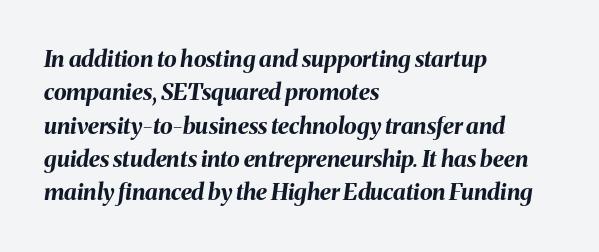
Q: Is the text bold? A: Yes.
Q: Is the text italic (slanted)? A: Yes, it leans right by about 8 degrees.
Q: Is the text underlined? A: No.
Q: How is the paragraph aligned? A: Left-aligned.
Q: Is the spacing between letters normal or unusually wide? A: Normal.
Q: Is the spacing between lines tight, normal or loose? A: Normal.
